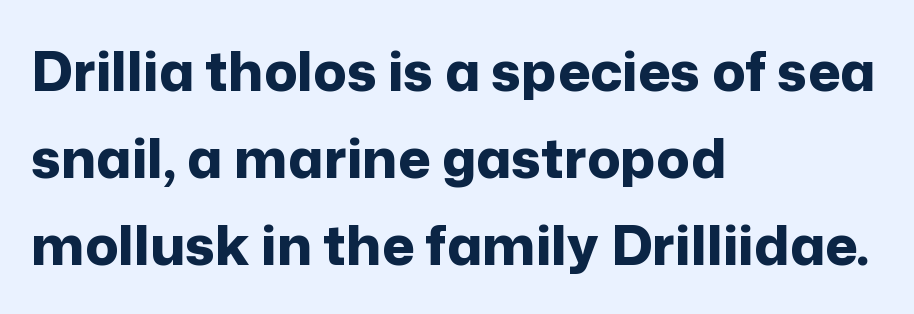
Q: Is the text bold? A: Yes.
Q: Is the text italic (slanted)? A: No, it is upright.
Q: Is the typeface a serif or a sans-serif typeface? A: Sans-serif.
Q: Is the text underlined? A: No.
Q: How is the paragraph aligned? A: Left-aligned.
Q: Is the spacing between letters normal or unusually wide? A: Normal.
Q: Is the spacing between lines tight, normal or loose? A: Normal.
Q: Width (condensed, normal, or wide)? A: Normal.
Q: Stroke contrast? A: Low.
Q: x-height? A: Medium.
Q: Monospaced? A: No.
